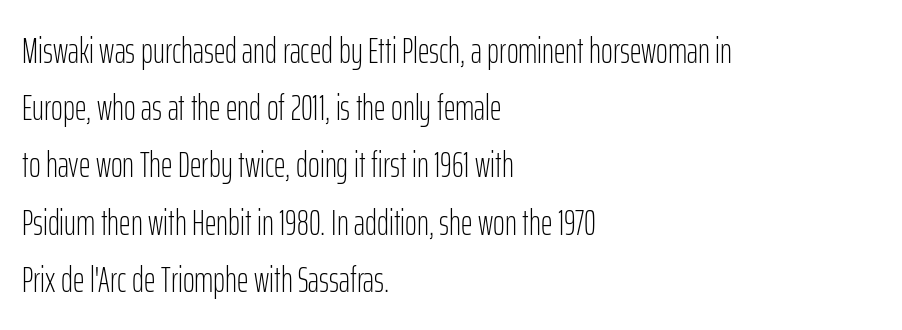
{"serif": "no", "italic": "no", "bold": "no", "weight": "light", "width": "condensed", "stroke_contrast": "low", "x_height": "medium", "monospaced": "no", "underline": "no", "align": "left", "line_spacing": "normal", "line_spacing_ratio": 1.59, "letter_spacing": "normal", "letter_spacing_em": 0.0, "glyph_px": 36}
